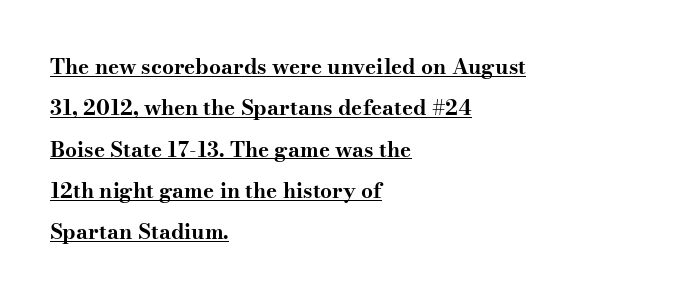
Beneath each row of characters lies a ruled line. The rendering anchors every line to the left-hand side. How would I describe the line gaps? Wide and relaxed. Typesetter's note: full bold, strokes at maximum text heaviness.
